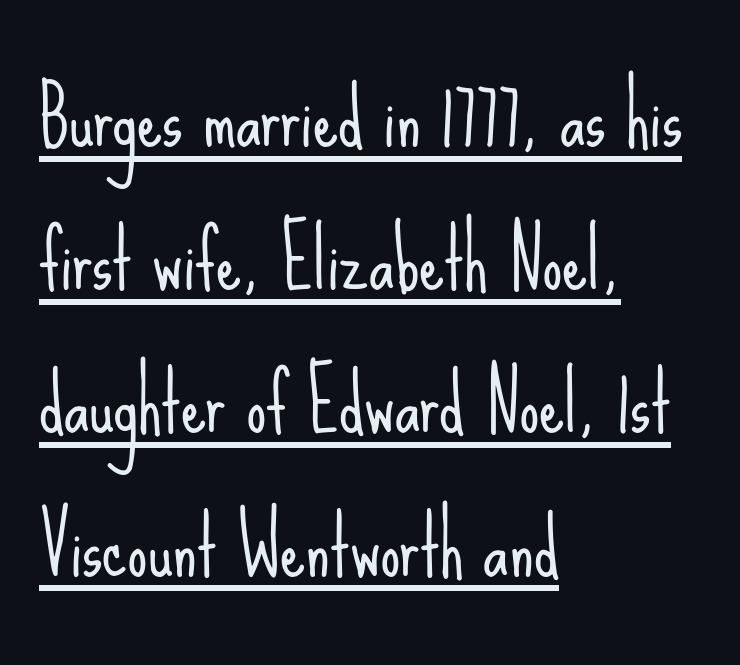
A typesetter would label this face a sans. The rendering keeps characters at their native spacing. It's the straight-up-and-down kind of type. This reads as an unemphasized weight, regular at the heaviest. You can see a thin bar hugging the bottom of the glyphs. Note the varied advance widths — an 'i' is clearly narrower than an 'm'.
